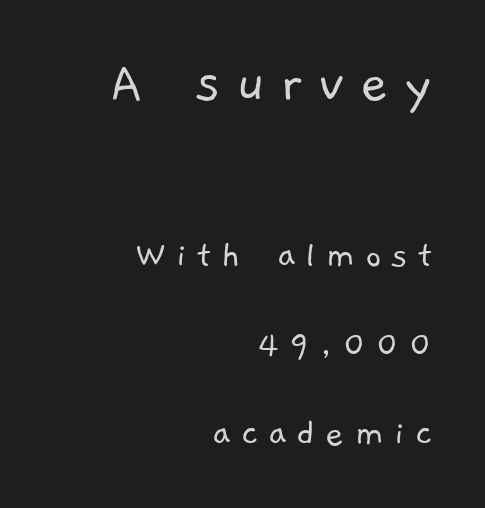
Size hierarchy here favors the leading block over the trailing one. These lines are rendered in a variable-pitch font. The passage shown has open, widely tracked lettering throughout. The face looks like a standard text weight, possibly lighter. A student would call this right alignment; a typographer would say flush right, rag left. These lines are composed in type without serifs.
